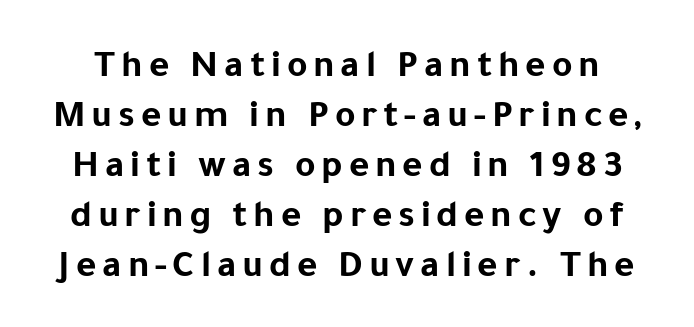
{"serif": "no", "italic": "no", "bold": "yes", "weight": "bold", "width": "normal", "stroke_contrast": "low", "x_height": "medium", "monospaced": "no", "underline": "no", "line_spacing": "normal", "line_spacing_ratio": 1.28, "glyph_px": 39}
